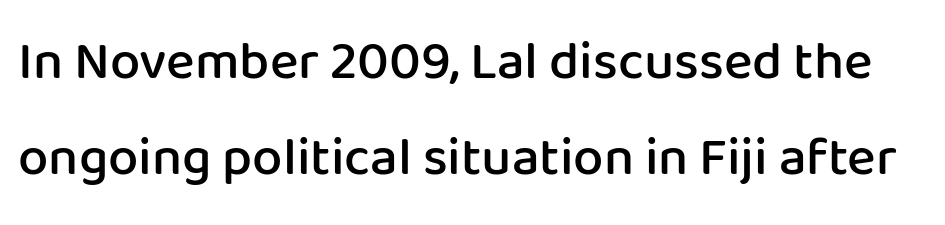
The image shows 54 px semibold sans-serif type, upright; set line spacing 1.78x, normal letter spacing, not underlined; low stroke contrast and a medium x-height.
